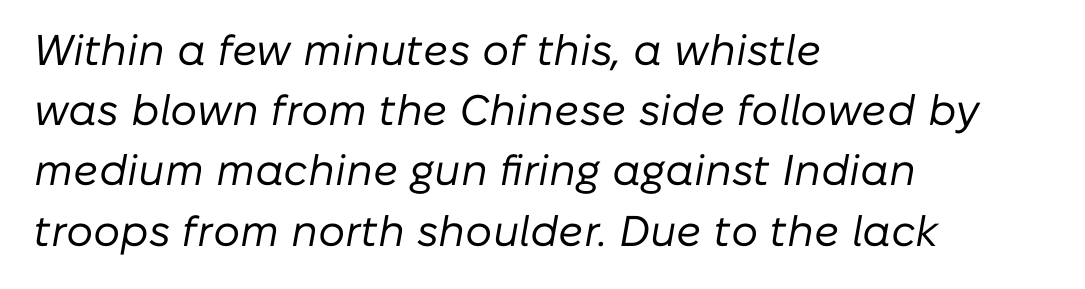
Q: Is the text bold? A: No.
Q: Is the text italic (slanted)? A: Yes, it leans right by about 10 degrees.
Q: Is the text underlined? A: No.
Q: How is the paragraph aligned? A: Left-aligned.
Q: Is the spacing between letters normal or unusually wide? A: Normal.
Q: Is the spacing between lines tight, normal or loose? A: Normal.
Q: Width (condensed, normal, or wide)? A: Normal.
Q: Stroke contrast? A: Low.
Q: x-height? A: Medium.
Q: Monospaced? A: No.
